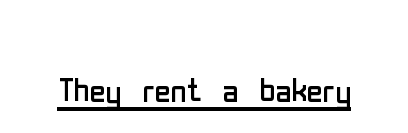
{"serif": "no", "italic": "no", "bold": "no", "weight": "regular", "width": "condensed", "stroke_contrast": "low", "x_height": "medium", "monospaced": "no", "underline": "yes", "letter_spacing": "normal", "letter_spacing_em": 0.0, "glyph_px": 43}
